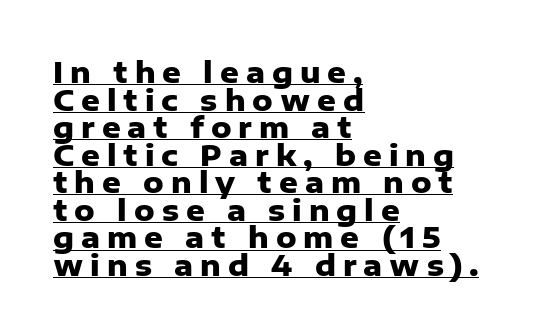
The image shows 29 px heavy sans-serif type, upright; set left-aligned, tight line spacing (0.95x), unusually wide letter spacing (+0.24 em), underlined; low stroke contrast and a medium x-height.
